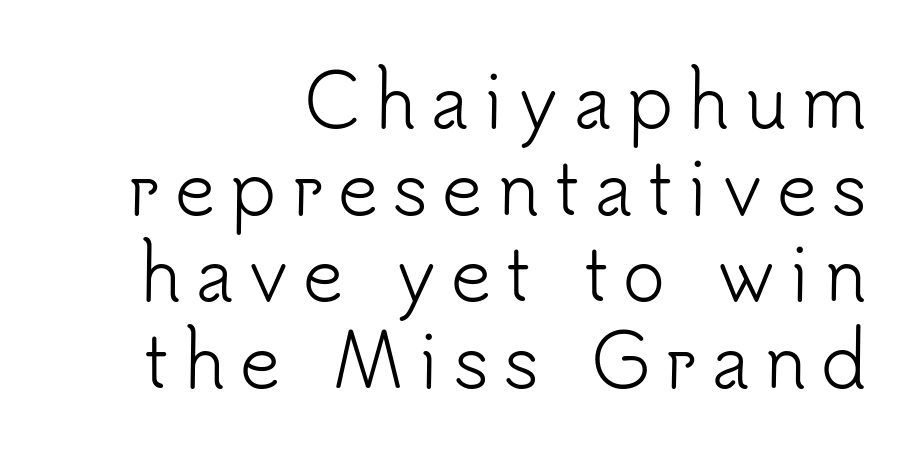
Q: Is the text bold? A: No.
Q: Is the text italic (slanted)? A: No, it is upright.
Q: Is the typeface a serif or a sans-serif typeface? A: Sans-serif.
Q: Is the text underlined? A: No.
Q: How is the paragraph aligned? A: Right-aligned.
Q: Is the spacing between letters normal or unusually wide? A: Unusually wide.
Q: Width (condensed, normal, or wide)? A: Normal.
Q: Stroke contrast? A: Low.
Q: x-height? A: Small.
Q: Monospaced? A: No.
